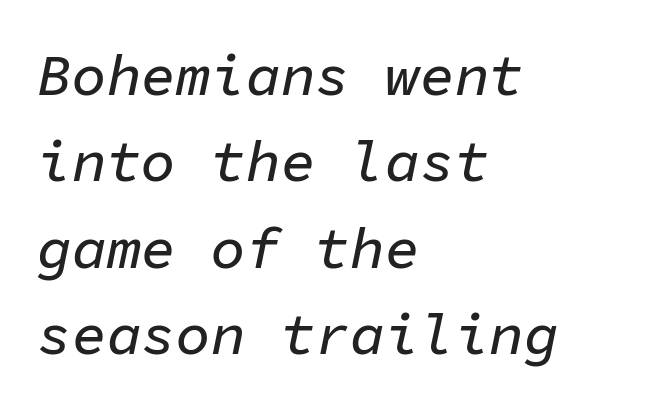
The image shows 58 px text type, italic (leaning right), monospaced; set left-aligned, normal line spacing (1.49x), normal letter spacing, not underlined; low stroke contrast and a medium x-height.
